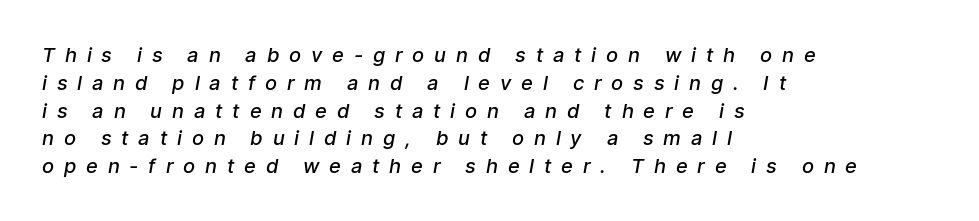
The image shows 20 px text type; set left-aligned, normal line spacing (1.39x), unusually wide letter spacing (+0.49 em), not underlined.
